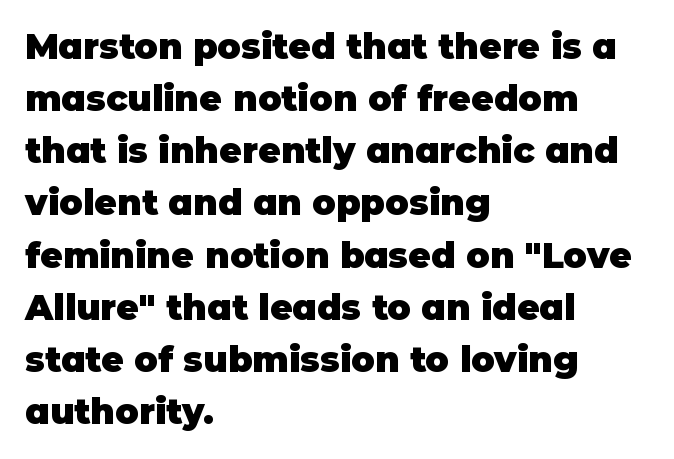
Q: Is the text bold? A: Yes.
Q: Is the text italic (slanted)? A: No, it is upright.
Q: Is the typeface a serif or a sans-serif typeface? A: Sans-serif.
Q: Is the text underlined? A: No.
Q: How is the paragraph aligned? A: Left-aligned.
Q: Is the spacing between letters normal or unusually wide? A: Normal.
Q: Is the spacing between lines tight, normal or loose? A: Normal.
Q: Width (condensed, normal, or wide)? A: Normal.
Q: Stroke contrast? A: Low.
Q: x-height? A: Large.
Q: Monospaced? A: No.
